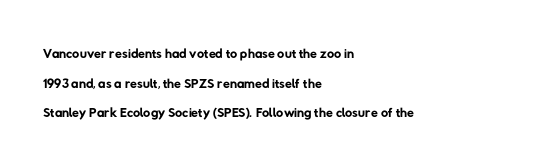
{"bold": "no", "underline": "no", "align": "left", "line_spacing": "normal", "line_spacing_ratio": 1.48, "letter_spacing": "normal", "letter_spacing_em": 0.0, "glyph_px": 20}
